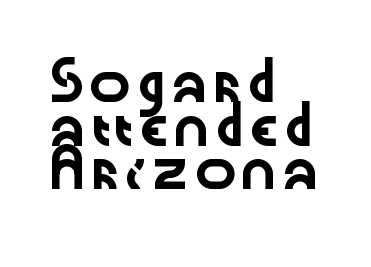
The image shows 36 px wide sans-serif type, upright; set left-aligned, line spacing 1.21x, normal letter spacing, not underlined; low stroke contrast and a medium x-height.
